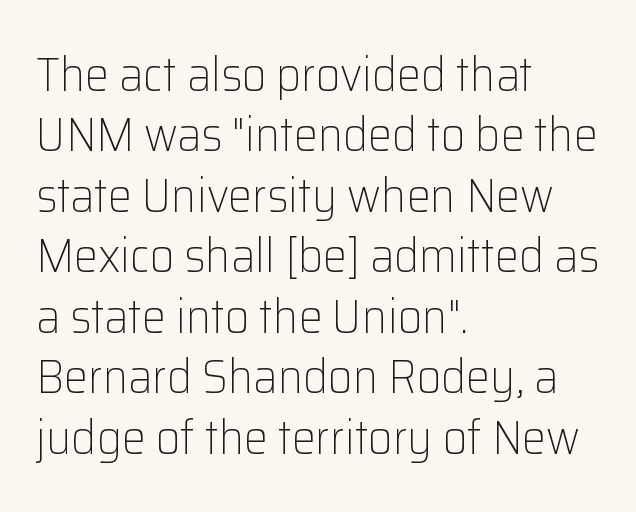
{"serif": "no", "italic": "no", "bold": "no", "weight": "light", "width": "normal", "stroke_contrast": "low", "x_height": "medium", "monospaced": "no", "underline": "no", "align": "left", "line_spacing": "normal", "line_spacing_ratio": 1.26, "letter_spacing": "normal", "letter_spacing_em": 0.0, "glyph_px": 48}
